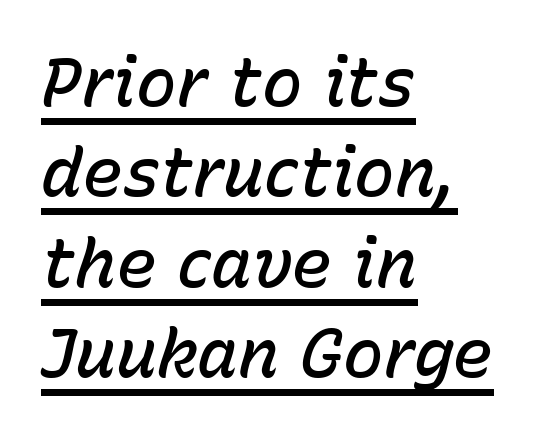
The image shows 68 px semibold type, italic (leaning right); set left-aligned, normal line spacing (1.33x), normal letter spacing, underlined; low stroke contrast and a medium x-height.
